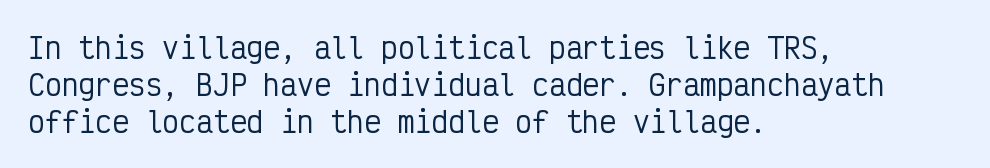
The image shows 28 px condensed sans-serif type, upright, monospaced; set left-aligned, normal line spacing (1.32x), normal letter spacing, not underlined; low stroke contrast and a medium x-height.
